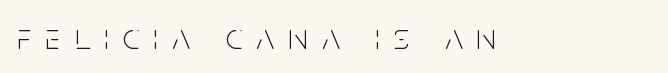
The image shows 36 px light, condensed sans-serif type, upright; set unusually wide letter spacing (+0.4 em), not underlined; low stroke contrast and a large x-height.
